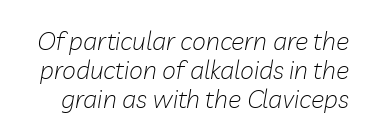
The image shows 25 px text type, italic (leaning right); set line spacing 1.16x, normal letter spacing, not underlined.
